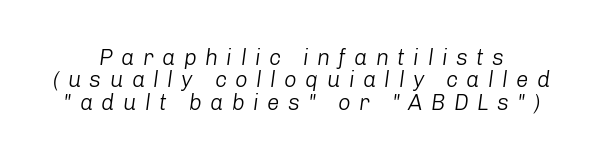
Q: Is the text bold? A: No.
Q: Is the text italic (slanted)? A: Yes, it leans right by about 8 degrees.
Q: Is the text underlined? A: No.
Q: Is the spacing between letters normal or unusually wide? A: Unusually wide.
Q: Is the spacing between lines tight, normal or loose? A: Tight.
